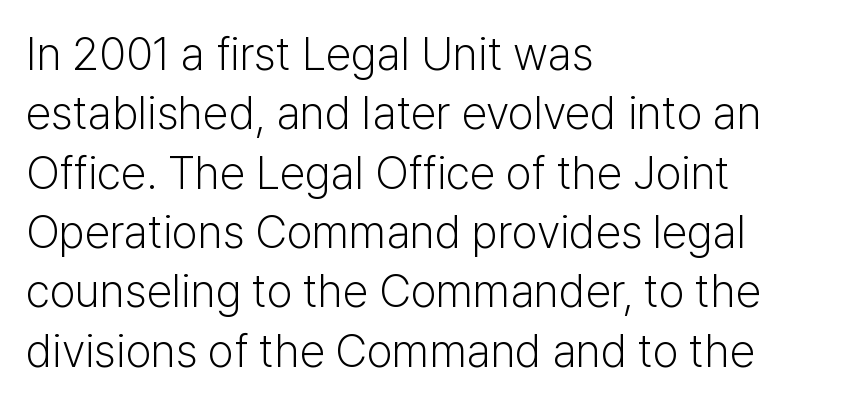
The image shows 46 px light sans-serif type, upright; set left-aligned, normal line spacing (1.29x), normal letter spacing, not underlined; low stroke contrast and a medium x-height.
